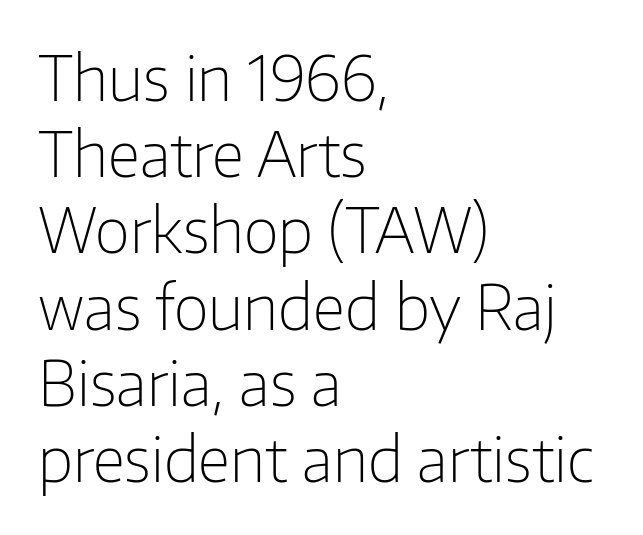
The image shows 61 px light sans-serif type, upright; set left-aligned, normal line spacing (1.25x), normal letter spacing, not underlined; low stroke contrast and a medium x-height.
